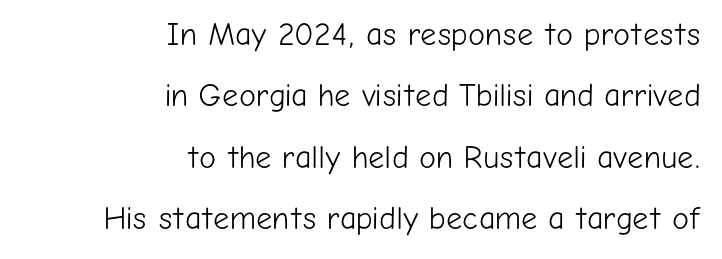
{"serif": "no", "italic": "no", "bold": "no", "weight": "light", "width": "normal", "stroke_contrast": "low", "x_height": "medium", "monospaced": "no", "underline": "no", "align": "right", "line_spacing": "loose", "line_spacing_ratio": 1.92, "letter_spacing": "normal", "letter_spacing_em": 0.0, "glyph_px": 32}
